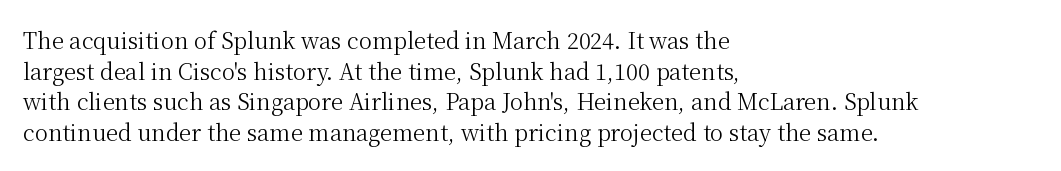
Here the glyphs are tracked normally, forming tight word shapes. This sample keeps an unexceptional amount of space between lines. Every character sits straight up, as roman type does. Each stroke keeps to a modest, everyday thickness or less. This rendering uses left alignment, leaving the right contour irregular. Descenders are the only things crossing below the line.
